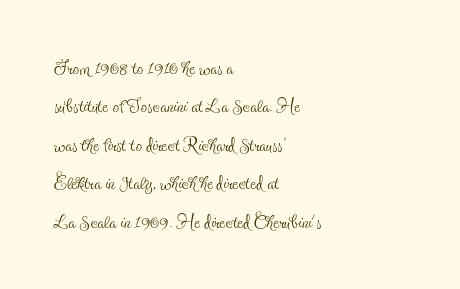
Q: Is the text bold? A: No.
Q: Is the text underlined? A: No.
Q: How is the paragraph aligned? A: Left-aligned.
Q: Is the spacing between letters normal or unusually wide? A: Normal.
Q: Is the spacing between lines tight, normal or loose? A: Normal.
